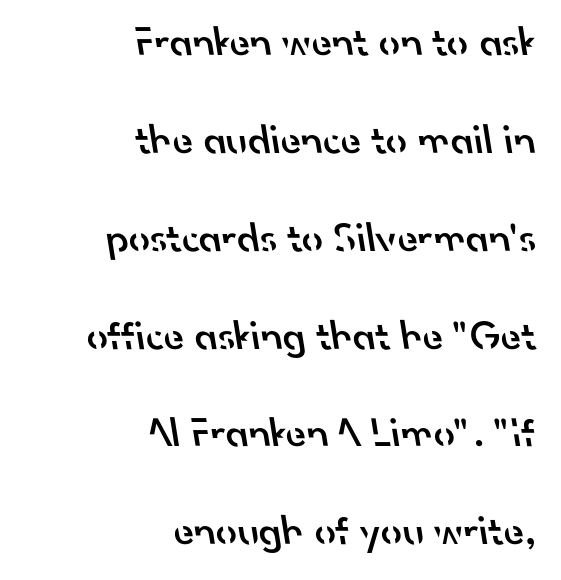
Q: Is the text bold? A: Semi-bold.
Q: Is the typeface a serif or a sans-serif typeface? A: Sans-serif.
Q: Is the text underlined? A: No.
Q: How is the paragraph aligned? A: Right-aligned.
Q: Is the spacing between letters normal or unusually wide? A: Normal.
Q: Is the spacing between lines tight, normal or loose? A: Loose.
Q: Width (condensed, normal, or wide)? A: Normal.
Q: Stroke contrast? A: Low.
Q: x-height? A: Small.
Q: Monospaced? A: No.
